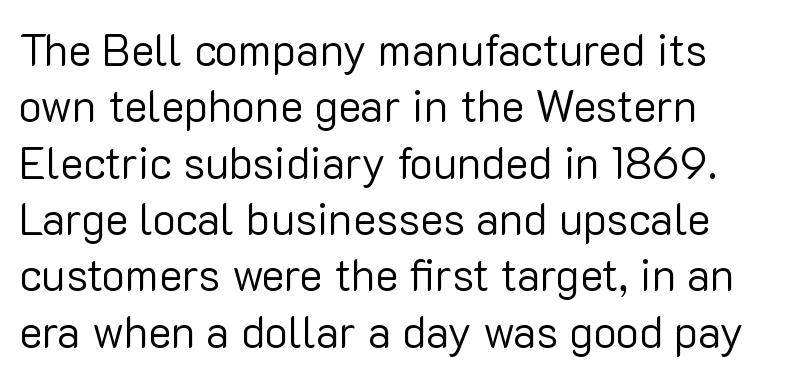
The image shows 44 px regular-weight sans-serif type, upright; set left-aligned, normal line spacing (1.28x), normal letter spacing, not underlined; low stroke contrast and a medium x-height.
